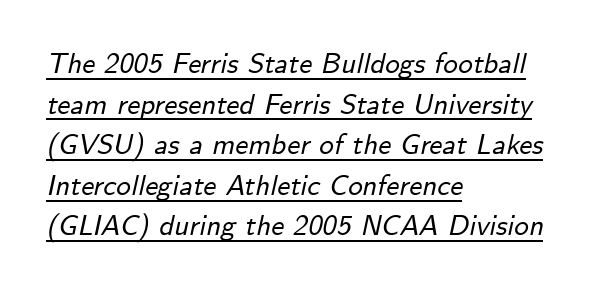
Each word holds together tightly as a unit, with standard inter-letter gaps. Check the space under the baseline: a stroke is drawn there. Leftover space on each line is placed entirely after the last word. If you drew a line through each stem, it would be angled.
